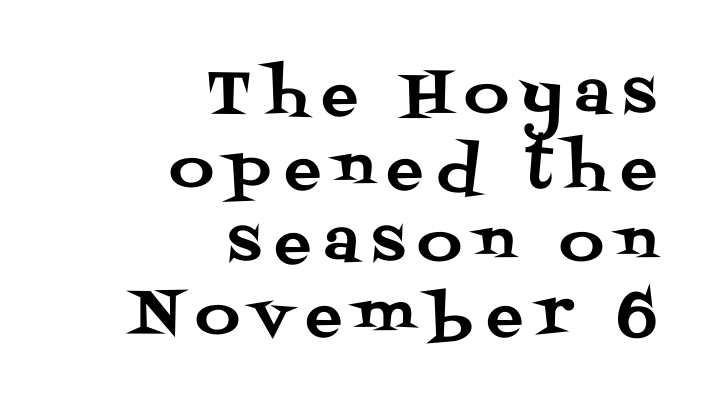
Ordinary non-slanted type is in use. Words float on clear page, feet unadorned. Teacher's note: observe the even right margin — that is flush-right alignment. The face used here is seriffed, in the tradition of book romans. The face used here is proportionally spaced, like ordinary book or web type.
